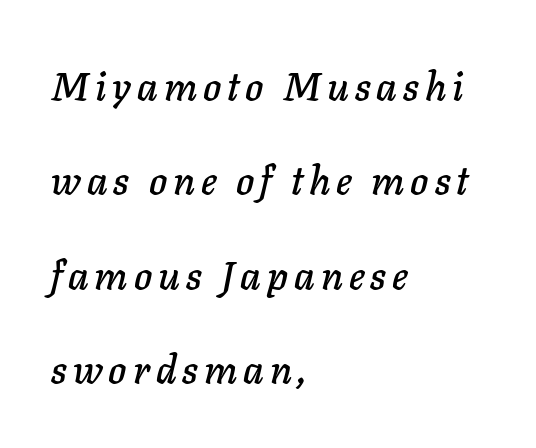
{"italic": "yes", "lean": "right", "slant_degrees": 11, "width": "normal", "stroke_contrast": "low", "x_height": "medium", "monospaced": "no", "underline": "no", "align": "left", "line_spacing": "loose", "line_spacing_ratio": 2.42, "glyph_px": 39}
